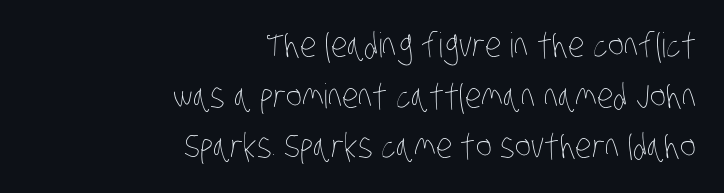
The rag falls on the left side of this text block. A bare baseline throughout the passage. The designer left line spacing at the default. Each stroke keeps to a modest, everyday thickness or less. Characters follow at the spacing the type designer built in.
